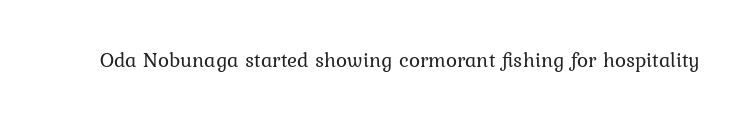
The image shows 21 px text type, upright; set normal letter spacing, not underlined.
